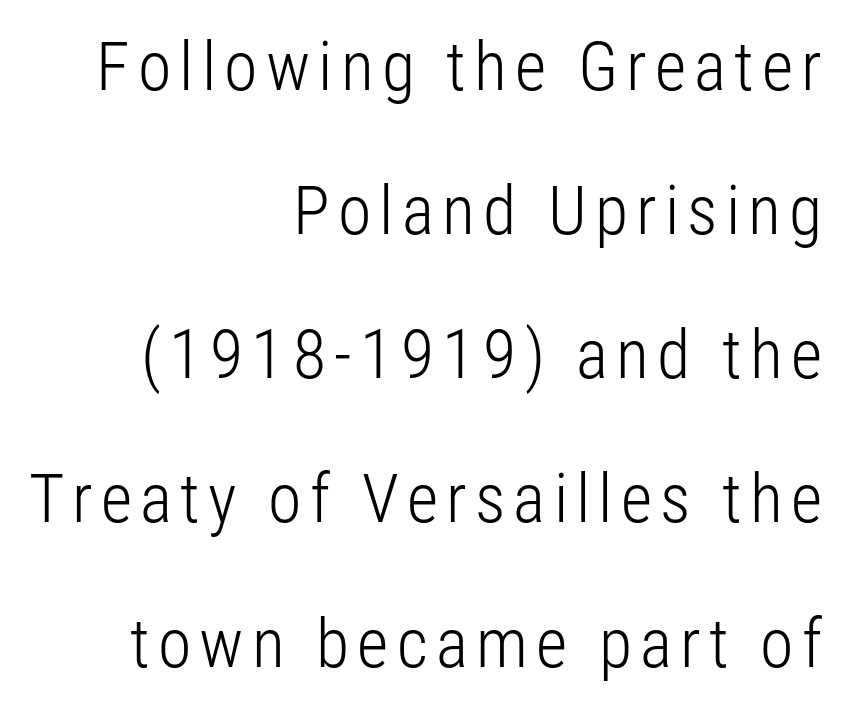
{"serif": "no", "italic": "no", "bold": "no", "weight": "light", "width": "condensed", "stroke_contrast": "low", "x_height": "medium", "monospaced": "no", "underline": "no", "align": "right", "line_spacing": "loose", "line_spacing_ratio": 2.12, "glyph_px": 68}
